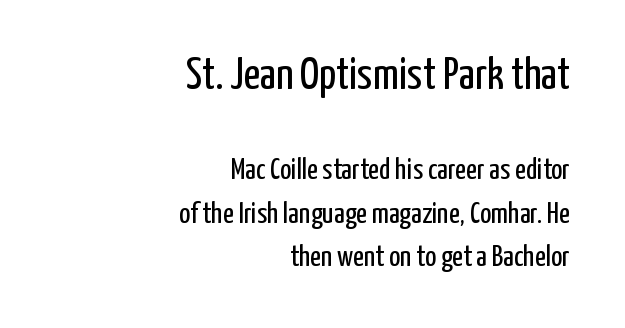
A typesetter would call this zero additional tracking. The line-height multiplier appears to be the usual default. Classification — sans serif. A typesetter would call this proportional, since set widths differ per character. The rendering anchors every line to the right-hand side. No word sits above an underline.
